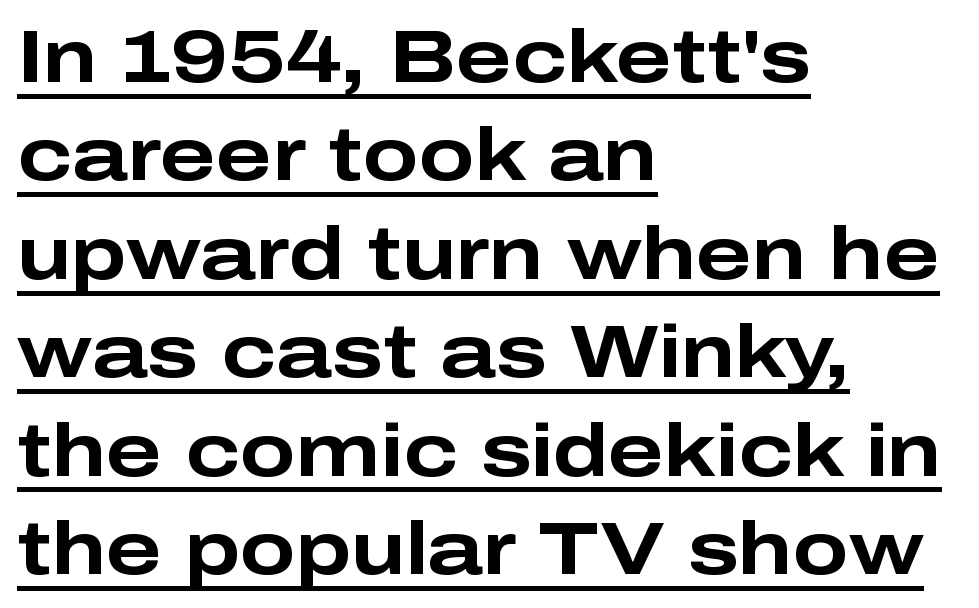
The image shows 74 px bold, wide sans-serif type, upright; set left-aligned, normal line spacing (1.33x), normal letter spacing, underlined; low stroke contrast and a medium x-height.
